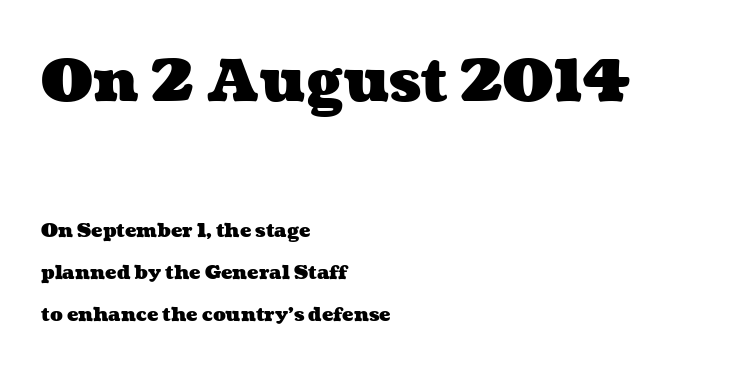
Q: Is the text bold? A: Yes.
Q: Is the text underlined? A: No.
Q: How is the paragraph aligned? A: Left-aligned.
Q: Is the spacing between letters normal or unusually wide? A: Normal.
Q: Is the spacing between lines tight, normal or loose? A: Loose.
Q: Which block of text is set in a larger size, the first (top) or the second (bottom)? A: The first (top) one.
Q: Width (condensed, normal, or wide)? A: Wide.
Q: Stroke contrast? A: Medium.
Q: x-height? A: Medium.
Q: Monospaced? A: No.
